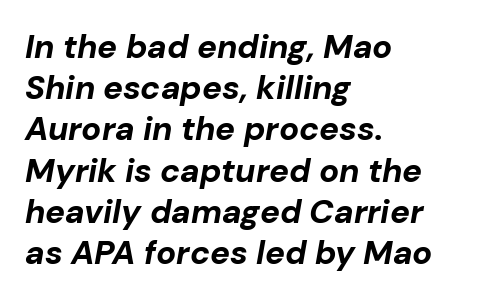
Yep, that's italic — everything's leaning. Every row of glyphs begins at an identical x-position on the left. The type is set solid horizontally, with unmodified tracking. Does the leading feel generous? No, just average. Bold? Absolutely — the strokes are thick and heavy. The area under the type is left untouched.
